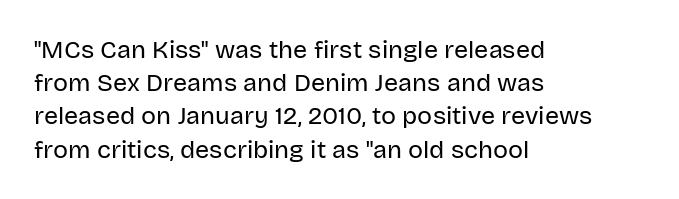
Q: Is the text bold? A: No.
Q: Is the text italic (slanted)? A: No, it is upright.
Q: Is the text underlined? A: No.
Q: How is the paragraph aligned? A: Left-aligned.
Q: Is the spacing between letters normal or unusually wide? A: Normal.
Q: Is the spacing between lines tight, normal or loose? A: Normal.
